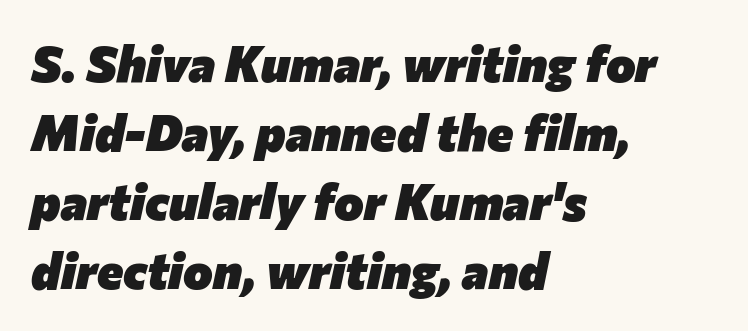
{"italic": "yes", "lean": "right", "slant_degrees": 12, "bold": "yes", "weight": "heavy", "width": "normal", "stroke_contrast": "low", "x_height": "medium", "monospaced": "no", "underline": "no", "align": "left", "line_spacing": "normal", "line_spacing_ratio": 1.38, "letter_spacing": "normal", "letter_spacing_em": 0.0, "glyph_px": 50}
